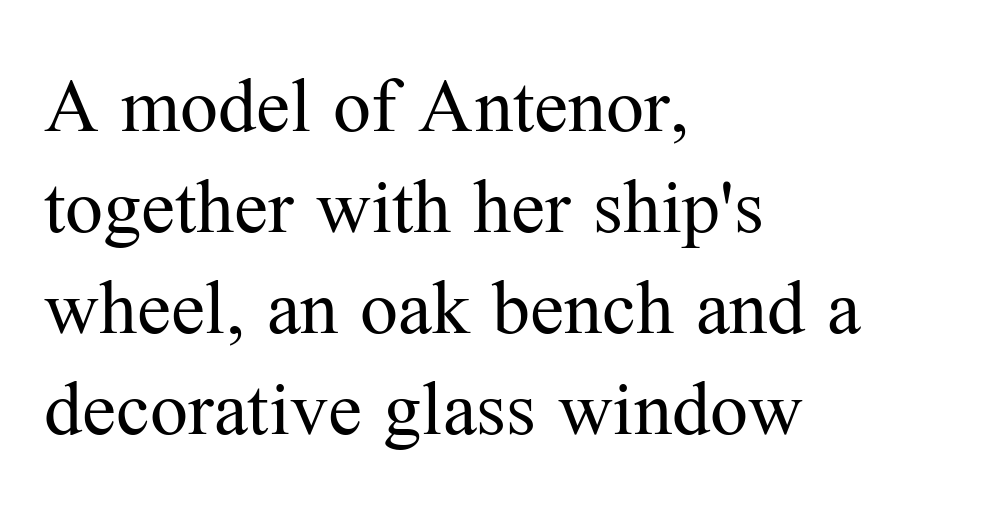
The image shows 76 px regular-weight serif type, upright; set left-aligned, normal line spacing (1.33x), normal letter spacing, not underlined; medium stroke contrast and a medium x-height.
